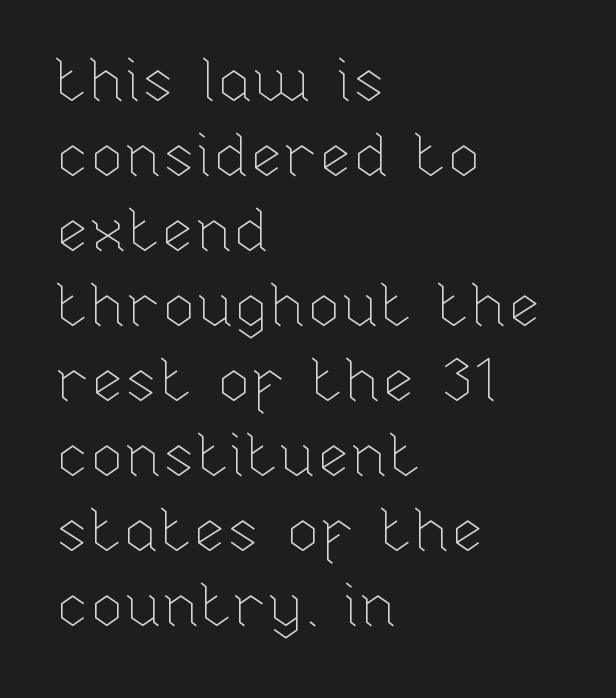
The weight would be labelled regular, book, light, or lighter still. If you drew a line through each stem, it would be perfectly vertical. Horizontal alignment here is leftward, the default for most running prose. Do the characters align in a grid? No, the font is proportional. Each row of text sits above clean, open space. Words appear dense and cohesive because spacing is normal.
